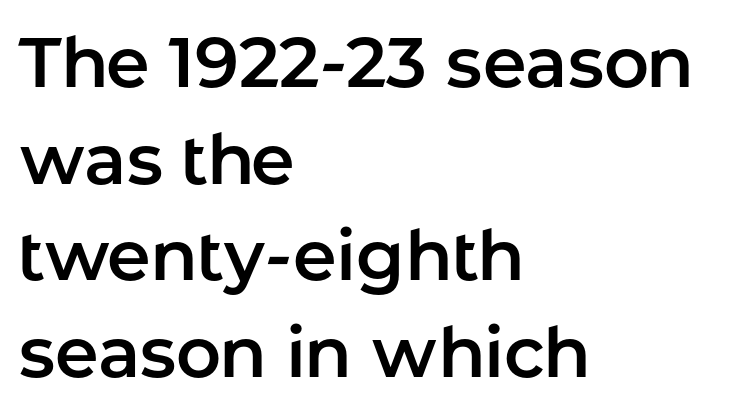
The image shows 70 px sans-serif type, upright; set left-aligned, normal line spacing (1.38x), normal letter spacing, not underlined; low stroke contrast and a medium x-height.
